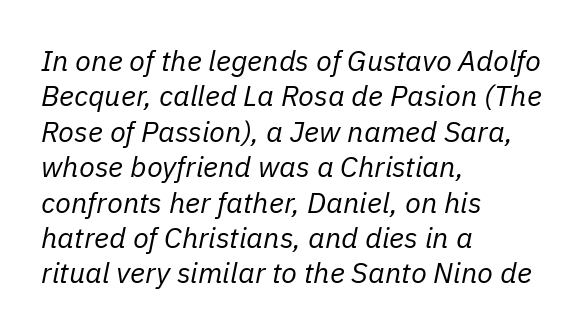
{"italic": "yes", "lean": "right", "slant_degrees": 11, "bold": "no", "weight": "regular", "width": "normal", "stroke_contrast": "low", "x_height": "medium", "monospaced": "no", "underline": "no", "align": "left", "line_spacing_ratio": 1.22, "letter_spacing": "normal", "letter_spacing_em": 0.0, "glyph_px": 29}
